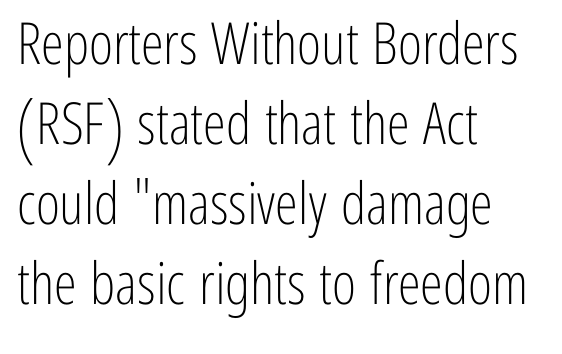
The image shows 58 px light, condensed sans-serif type, upright; set left-aligned, normal line spacing (1.38x), normal letter spacing, not underlined; low stroke contrast and a medium x-height.
